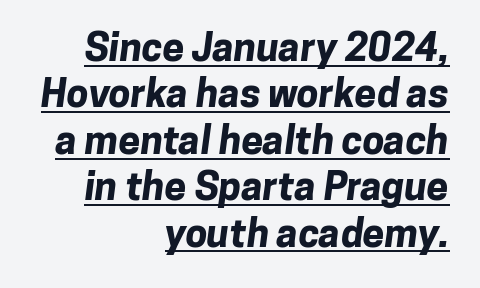
{"serif": "no", "bold": "yes", "weight": "bold", "width": "normal", "stroke_contrast": "low", "x_height": "medium", "monospaced": "no", "underline": "yes", "align": "right", "line_spacing_ratio": 1.19, "letter_spacing": "normal", "letter_spacing_em": 0.0, "glyph_px": 39}
